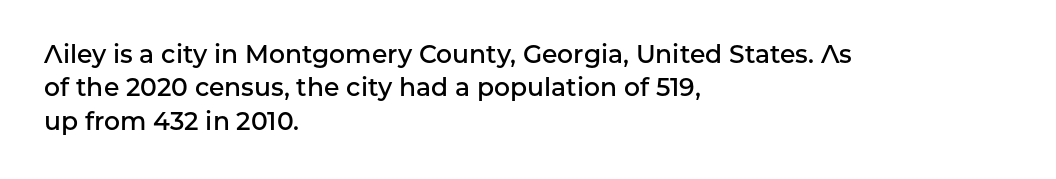
Q: Is the text bold? A: Semi-bold.
Q: Is the text italic (slanted)? A: No, it is upright.
Q: Is the text underlined? A: No.
Q: How is the paragraph aligned? A: Left-aligned.
Q: Is the spacing between letters normal or unusually wide? A: Normal.
Q: Is the spacing between lines tight, normal or loose? A: Normal.
